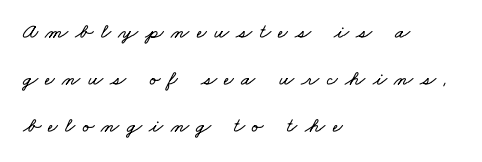
Q: Is the text underlined? A: No.
Q: How is the paragraph aligned? A: Left-aligned.
Q: Is the spacing between letters normal or unusually wide? A: Unusually wide.
Q: Is the spacing between lines tight, normal or loose? A: Loose.
